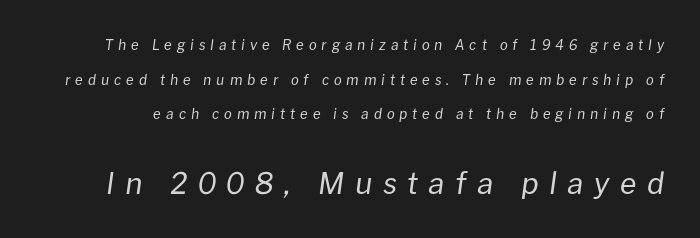
Q: Is the text bold? A: No.
Q: Is the text italic (slanted)? A: Yes, it leans right by about 8 degrees.
Q: Is the text underlined? A: No.
Q: Is the spacing between letters normal or unusually wide? A: Unusually wide.
Q: Is the spacing between lines tight, normal or loose? A: Loose.
Q: Which block of text is set in a larger size, the first (top) or the second (bottom)? A: The second (bottom) one.
Q: Width (condensed, normal, or wide)? A: Normal.
Q: Stroke contrast? A: Low.
Q: x-height? A: Medium.
Q: Monospaced? A: No.
